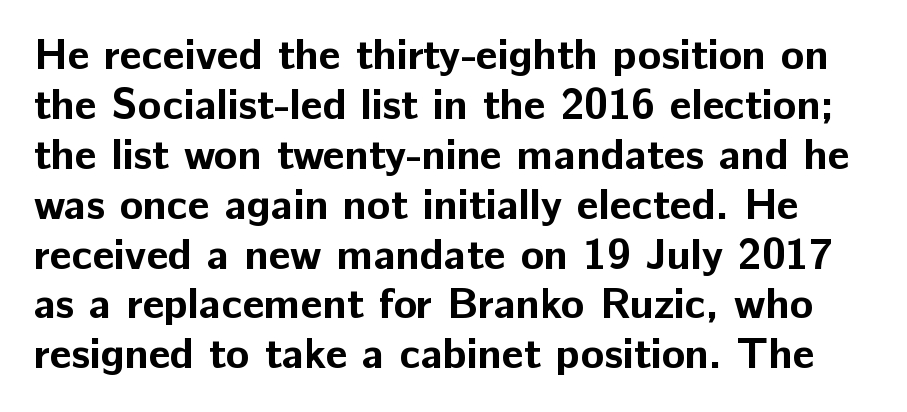
Q: Is the text bold? A: Yes.
Q: Is the text italic (slanted)? A: No, it is upright.
Q: Is the typeface a serif or a sans-serif typeface? A: Sans-serif.
Q: Is the text underlined? A: No.
Q: Is the spacing between letters normal or unusually wide? A: Normal.
Q: Width (condensed, normal, or wide)? A: Normal.
Q: Stroke contrast? A: Low.
Q: x-height? A: Medium.
Q: Monospaced? A: No.
